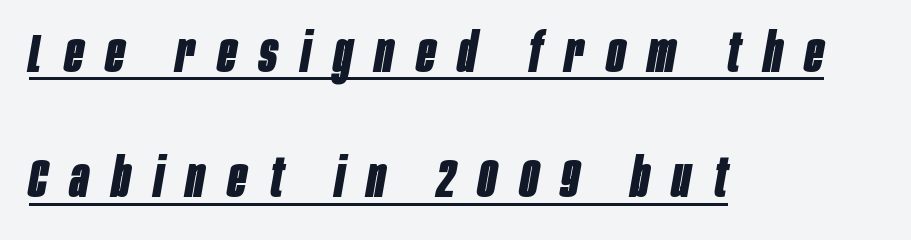
{"italic": "yes", "lean": "right", "slant_degrees": 10, "bold": "yes", "weight": "bold", "width": "condensed", "stroke_contrast": "low", "x_height": "large", "monospaced": "no", "underline": "yes", "align": "left", "line_spacing": "loose", "line_spacing_ratio": 2.32, "letter_spacing": "wide", "letter_spacing_em": 0.43, "glyph_px": 54}
